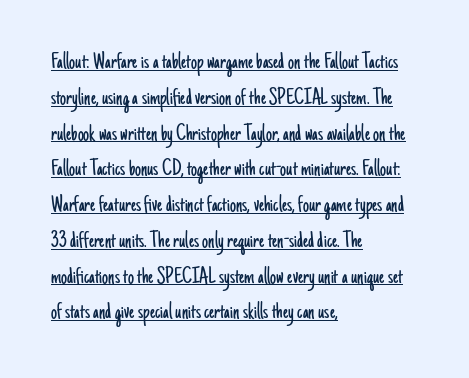
The space between consecutive lines is moderate. Typeset ragged right — the left edge is the straight one. It's the straight-up-and-down kind of type. There is no visible air inserted between adjacent glyphs.
